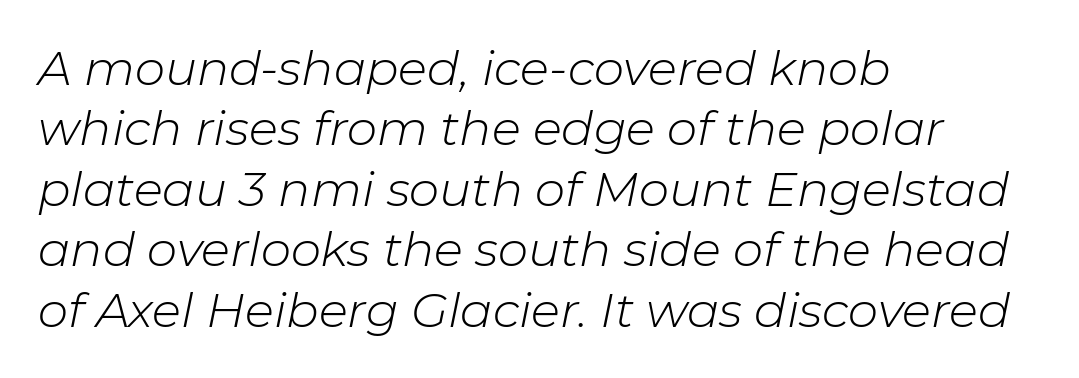
The image shows 48 px light type, italic (leaning right); set left-aligned, normal line spacing (1.26x), normal letter spacing, not underlined; low stroke contrast and a medium x-height.
